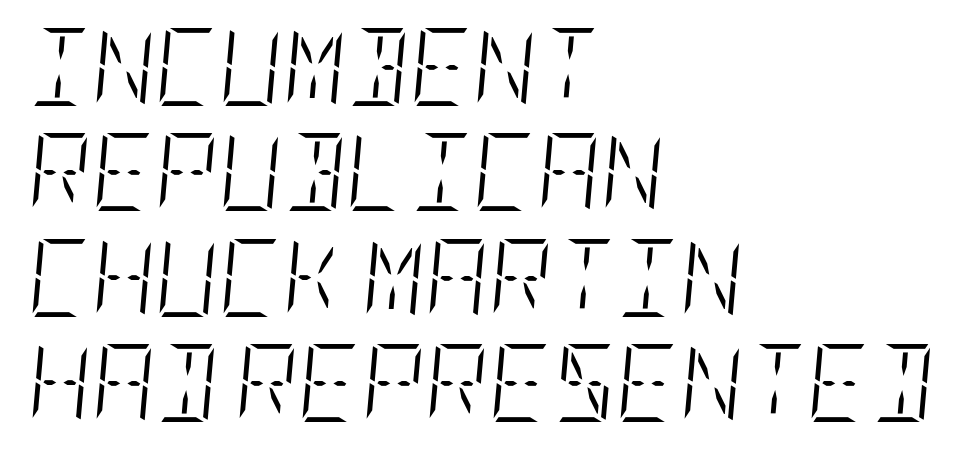
Descenders are the only things crossing below the line. The line texture is even and compact thanks to regular tracking. Leftover space on each line is placed entirely after the last word. A typesetter would mark this as italic. Is this a heavy cut? Hardly; it is regular or lighter. The rendering uses a moderate line-height, typical for paragraphs.
